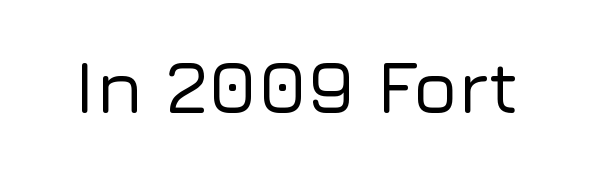
Characters follow at the spacing the type designer built in. Nobody drew a line under any word here. You can tell it's not italic because the verticals are truly vertical. The face used here is proportionally spaced, like ordinary book or web type. The designer went with a sans here, leaving each stem footless.
